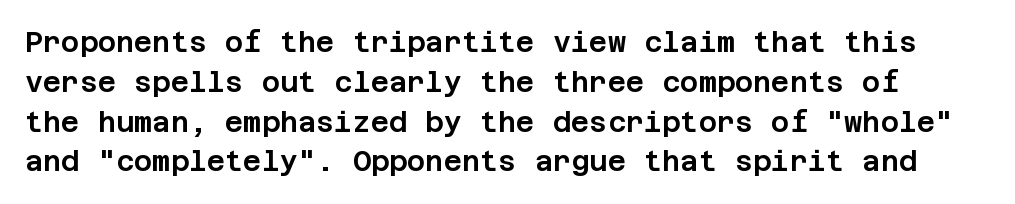
Q: Is the text italic (slanted)? A: No, it is upright.
Q: Is the typeface a serif or a sans-serif typeface? A: Sans-serif.
Q: Is the text underlined? A: No.
Q: Is the spacing between letters normal or unusually wide? A: Normal.
Q: Is the spacing between lines tight, normal or loose? A: Normal.
Q: Width (condensed, normal, or wide)? A: Normal.
Q: Stroke contrast? A: Low.
Q: x-height? A: Large.
